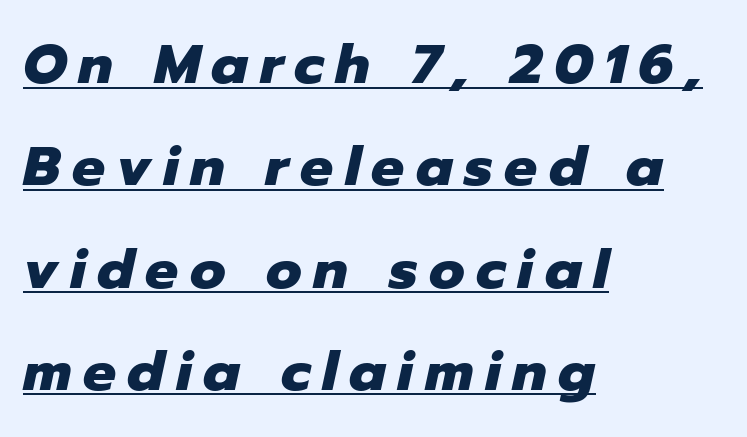
The image shows 55 px heavy type, italic (leaning right); set left-aligned, line spacing 1.86x, unusually wide letter spacing (+0.21 em), underlined; low stroke contrast and a medium x-height.
